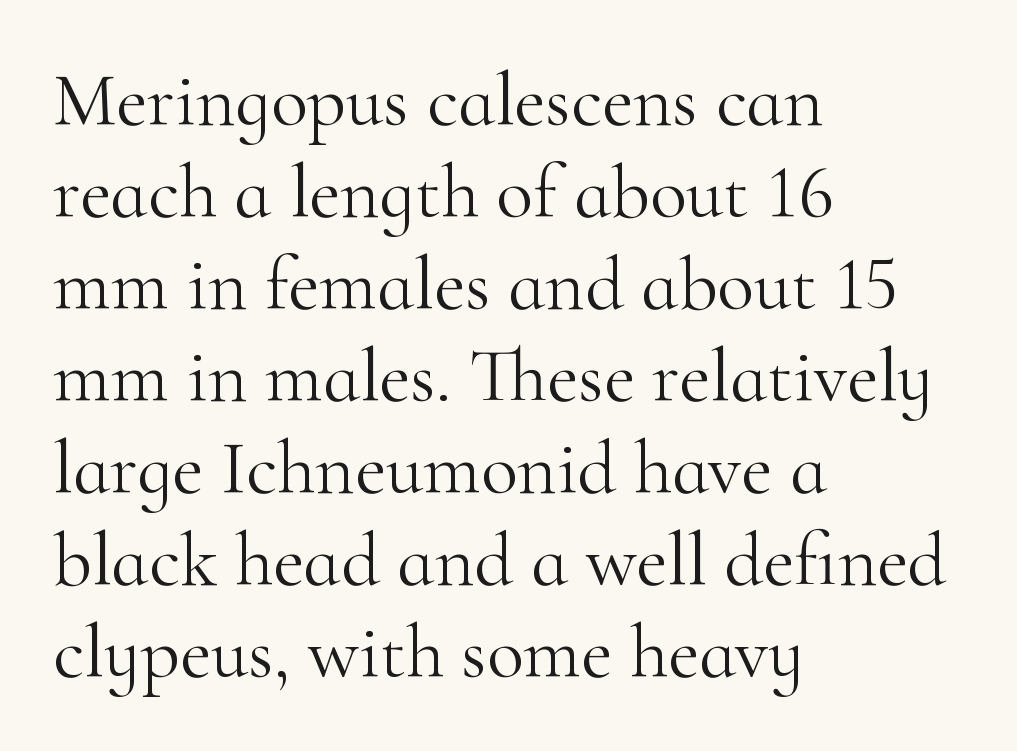
{"serif": "yes", "italic": "no", "bold": "no", "weight": "light", "width": "normal", "stroke_contrast": "high", "x_height": "small", "monospaced": "no", "underline": "no", "align": "left", "line_spacing_ratio": 1.21, "letter_spacing": "normal", "letter_spacing_em": 0.0, "glyph_px": 76}
